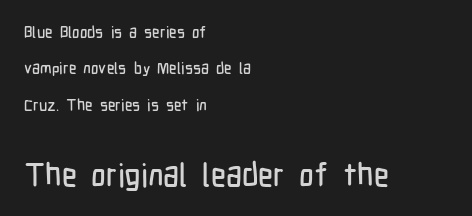
The image shows 32 px condensed sans-serif type, upright; set left-aligned, loose line spacing (2.27x), normal letter spacing, not underlined; the second (bottom) block is 2.0x larger; low stroke contrast and a medium x-height.
